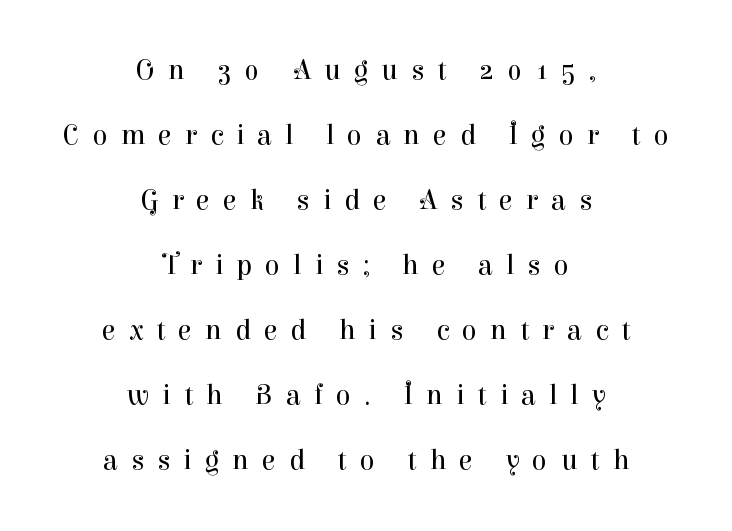
{"serif": "yes", "italic": "no", "bold": "no", "weight": "regular", "width": "normal", "stroke_contrast": "high", "x_height": "medium", "monospaced": "no", "underline": "no", "align": "center", "line_spacing": "loose", "line_spacing_ratio": 2.32, "letter_spacing": "wide", "letter_spacing_em": 0.47, "glyph_px": 28}
